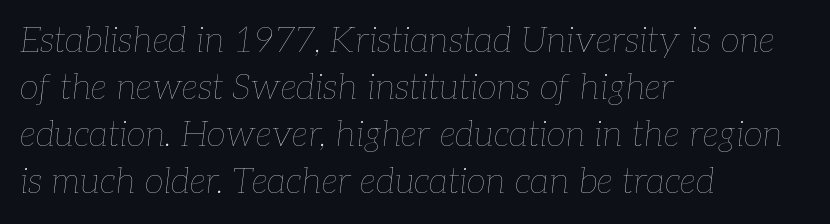
{"italic": "yes", "lean": "right", "slant_degrees": 7, "bold": "no", "weight": "thin", "width": "normal", "stroke_contrast": "low", "x_height": "medium", "monospaced": "no", "underline": "no", "align": "left", "line_spacing": "normal", "line_spacing_ratio": 1.34, "letter_spacing": "normal", "letter_spacing_em": 0.0, "glyph_px": 35}
